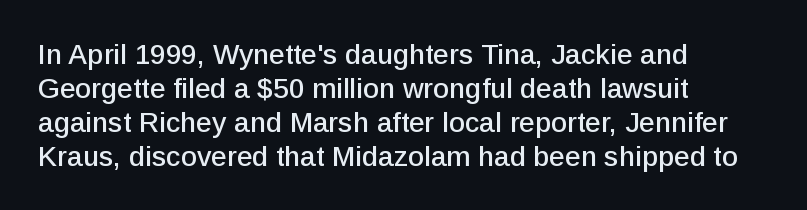
Q: Is the text italic (slanted)? A: No, it is upright.
Q: Is the typeface a serif or a sans-serif typeface? A: Sans-serif.
Q: Is the text underlined? A: No.
Q: How is the paragraph aligned? A: Left-aligned.
Q: Is the spacing between letters normal or unusually wide? A: Normal.
Q: Width (condensed, normal, or wide)? A: Normal.
Q: Stroke contrast? A: Low.
Q: x-height? A: Medium.
Q: Monospaced? A: No.
